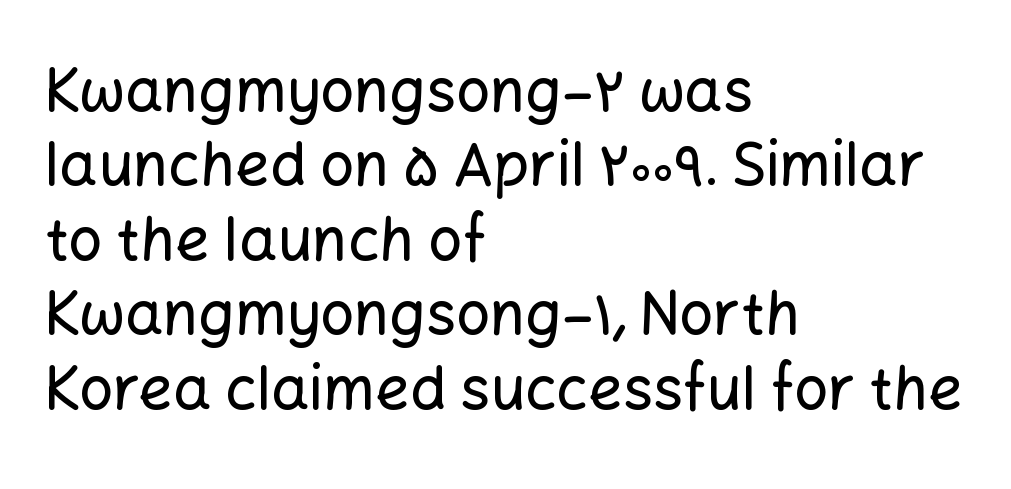
{"serif": "no", "italic": "no", "width": "normal", "stroke_contrast": "low", "x_height": "medium", "monospaced": "no", "underline": "no", "align": "left", "line_spacing_ratio": 1.24, "letter_spacing": "normal", "letter_spacing_em": 0.0, "glyph_px": 60}
